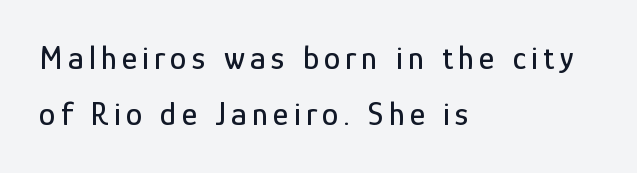
The passage shown is typed in a proportional face where columns would drift. Vertical strokes here are truly vertical. The rendering shows plain stroke endings on the letterforms — a sans-serif design. Summary of vertical rhythm: regular, with standard interline spacing.
